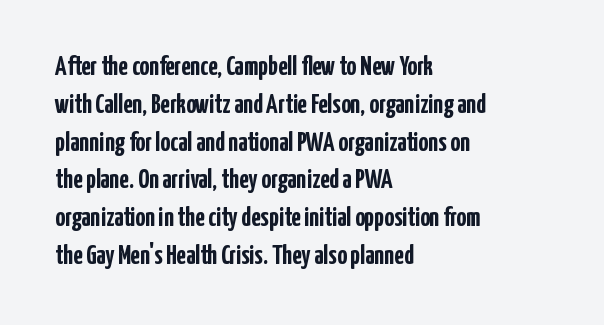
Line spacing here is normal. The baseline area is clear. This sample uses an upright cut, with every glyph sitting square on the baseline. These lines keep a tight, regular rhythm from letter to letter. Line beginnings align vertically; line endings do not.
